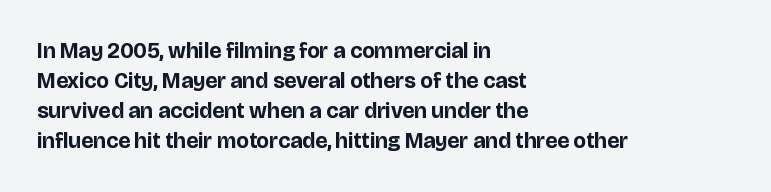
{"italic": "no", "bold": "yes", "underline": "no", "align": "left", "line_spacing": "normal", "line_spacing_ratio": 1.37, "letter_spacing": "normal", "letter_spacing_em": 0.0, "glyph_px": 22}
